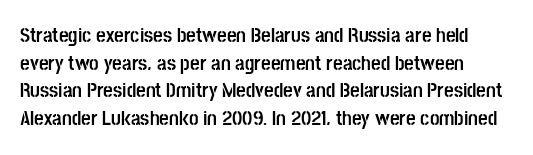
{"italic": "no", "bold": "yes", "underline": "no", "line_spacing": "normal", "line_spacing_ratio": 1.31, "letter_spacing": "normal", "letter_spacing_em": 0.0, "glyph_px": 21}
